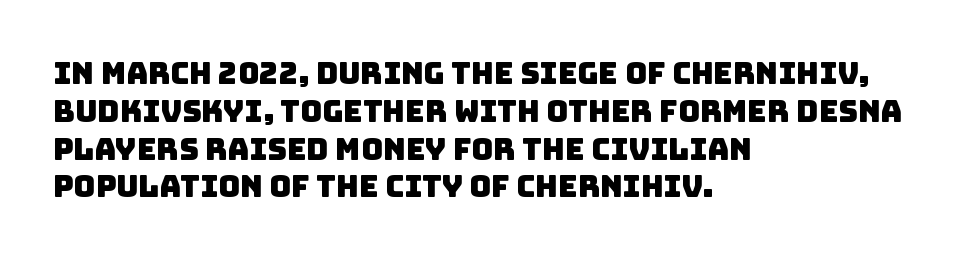
The image shows 30 px sans-serif type; set left-aligned, normal line spacing (1.26x), normal letter spacing, not underlined; low stroke contrast and a large x-height.
